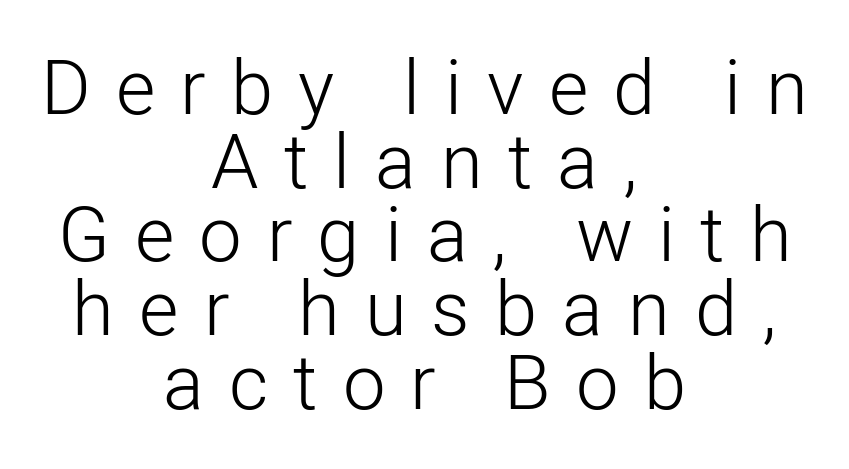
Q: Is the text bold? A: No.
Q: Is the text italic (slanted)? A: No, it is upright.
Q: Is the typeface a serif or a sans-serif typeface? A: Sans-serif.
Q: Is the text underlined? A: No.
Q: How is the paragraph aligned? A: Centered.
Q: Is the spacing between letters normal or unusually wide? A: Unusually wide.
Q: Is the spacing between lines tight, normal or loose? A: Tight.
Q: Width (condensed, normal, or wide)? A: Normal.
Q: Stroke contrast? A: Low.
Q: x-height? A: Medium.
Q: Monospaced? A: No.
